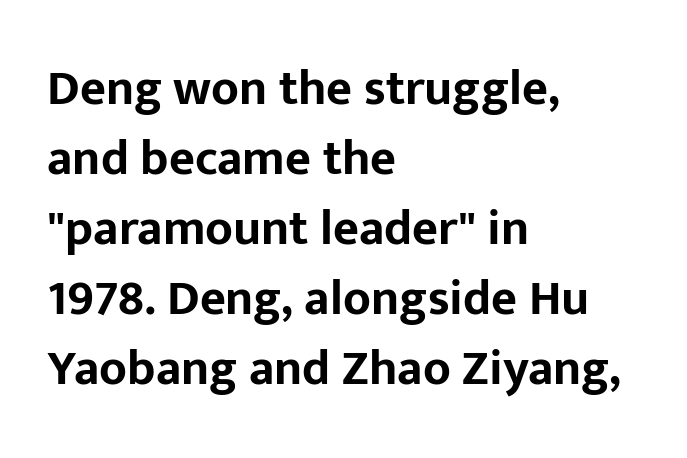
{"serif": "no", "italic": "no", "bold": "yes", "weight": "bold", "width": "normal", "stroke_contrast": "low", "x_height": "medium", "monospaced": "no", "underline": "no", "align": "left", "line_spacing": "normal", "line_spacing_ratio": 1.4, "letter_spacing": "normal", "letter_spacing_em": 0.0, "glyph_px": 50}
